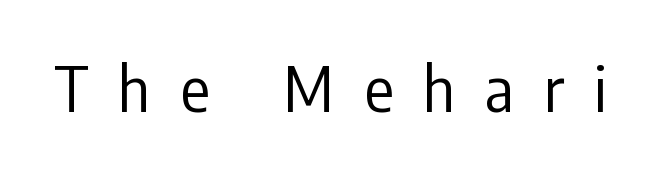
Decoration check: the copy has no underline. Letters have the restrained weight of plain body copy at most. Honestly, the letter spacing is so wide it's the main thing you notice. Think of a printed novel: that variable character pitch is what you see here. Type style note: lacks serifs. These lines were composed using upright roman letters.
